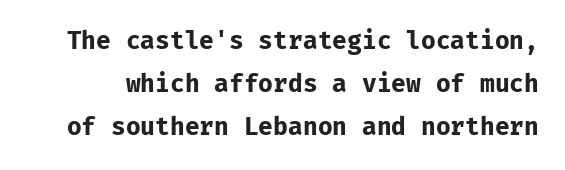
Q: Is the text bold? A: Yes.
Q: Is the text italic (slanted)? A: No, it is upright.
Q: Is the text underlined? A: No.
Q: Is the spacing between letters normal or unusually wide? A: Normal.
